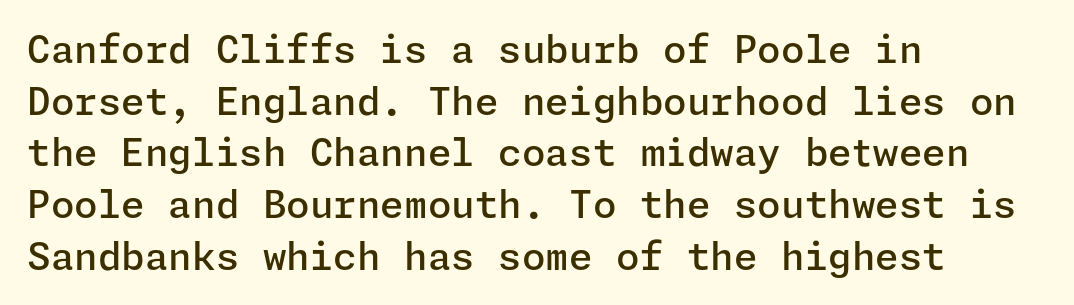
The type family on display is of the sans-serif kind. Notice how the passage keeps a crisp vertical edge on the left only. What's the leading like? Ordinary, nothing unusual. The letters stand straight up with perfectly vertical stems. The passage shown has conventional tracking throughout. Clear beneath every line of the passage.
